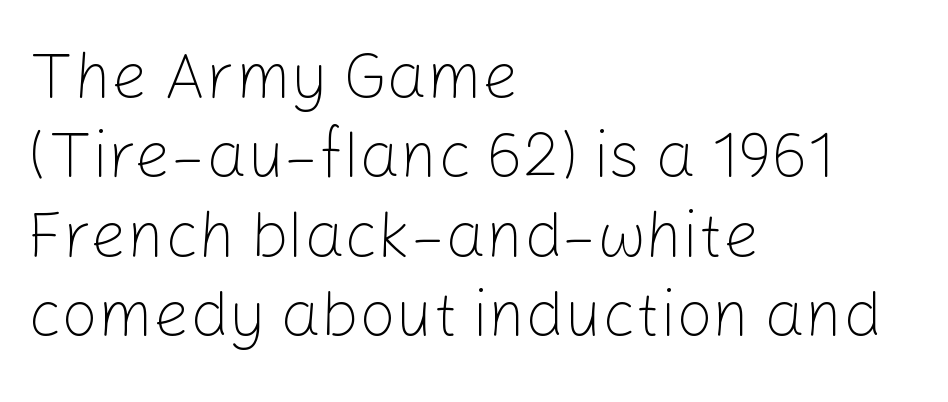
The image shows 64 px light sans-serif type, upright; set left-aligned, line spacing 1.24x, normal letter spacing, not underlined; low stroke contrast and a medium x-height.
